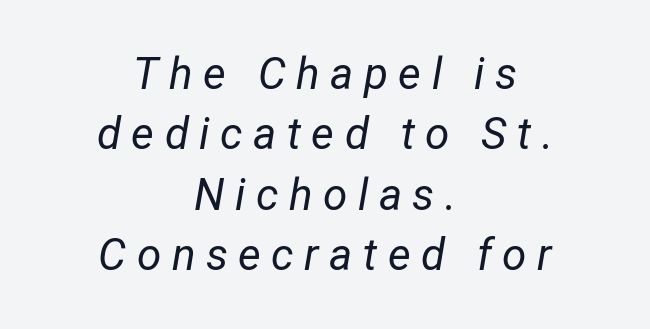
{"italic": "yes", "lean": "right", "slant_degrees": 12, "bold": "no", "weight": "regular", "width": "condensed", "stroke_contrast": "low", "x_height": "medium", "monospaced": "no", "underline": "no", "align": "center", "line_spacing": "normal", "line_spacing_ratio": 1.37, "letter_spacing": "wide", "letter_spacing_em": 0.24, "glyph_px": 44}
